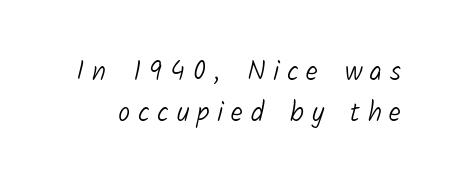
{"bold": "no", "underline": "no", "line_spacing": "normal", "line_spacing_ratio": 1.51, "letter_spacing": "wide", "letter_spacing_em": 0.29, "glyph_px": 27}
